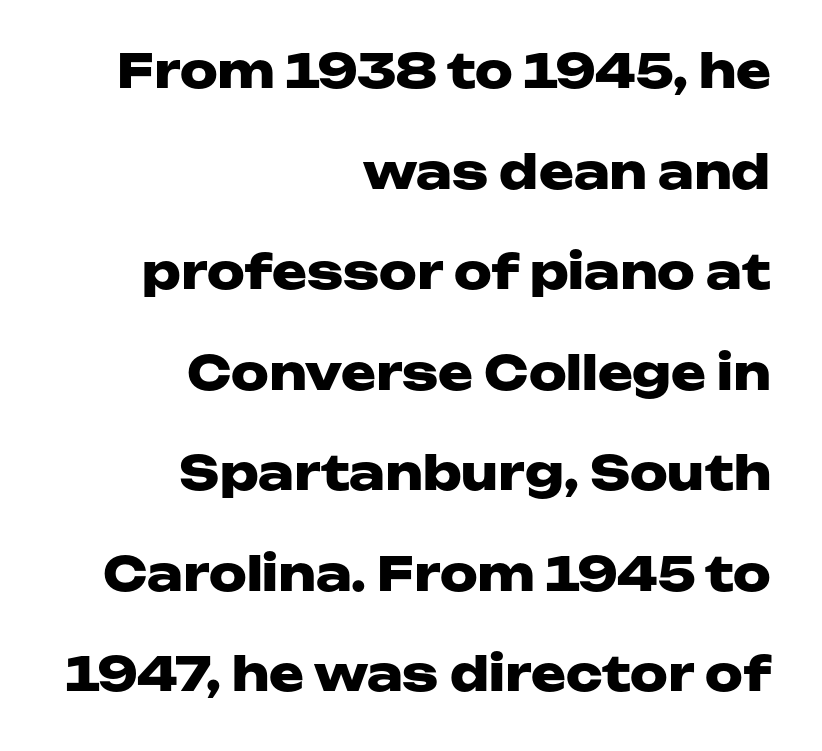
The image shows 47 px heavy, wide sans-serif type, upright; set right-aligned, loose line spacing (2.14x), normal letter spacing, not underlined; low stroke contrast and a medium x-height.
